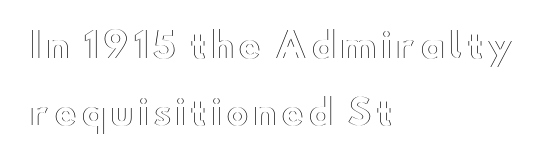
Q: Is the text italic (slanted)? A: No, it is upright.
Q: Is the text underlined? A: No.
Q: How is the paragraph aligned? A: Left-aligned.
Q: Is the spacing between lines tight, normal or loose? A: Loose.
Q: Width (condensed, normal, or wide)? A: Wide.
Q: x-height? A: Small.
Q: Monospaced? A: No.
